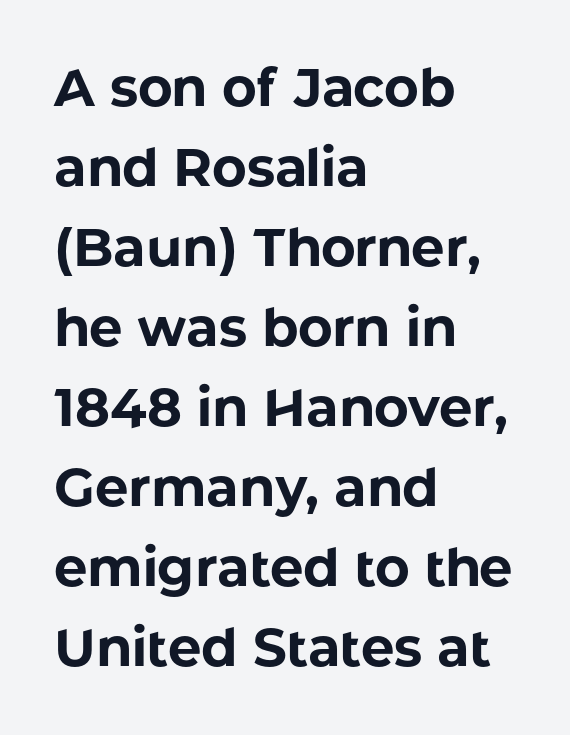
A typesetter would call this proportional, since set widths differ per character. This is heavy type, rendered in bold. These lines keep a tight, regular rhythm from letter to letter. The gap between lines stays unmarked. Reading down the column, the eye jumps a familiar distance to each next line.
